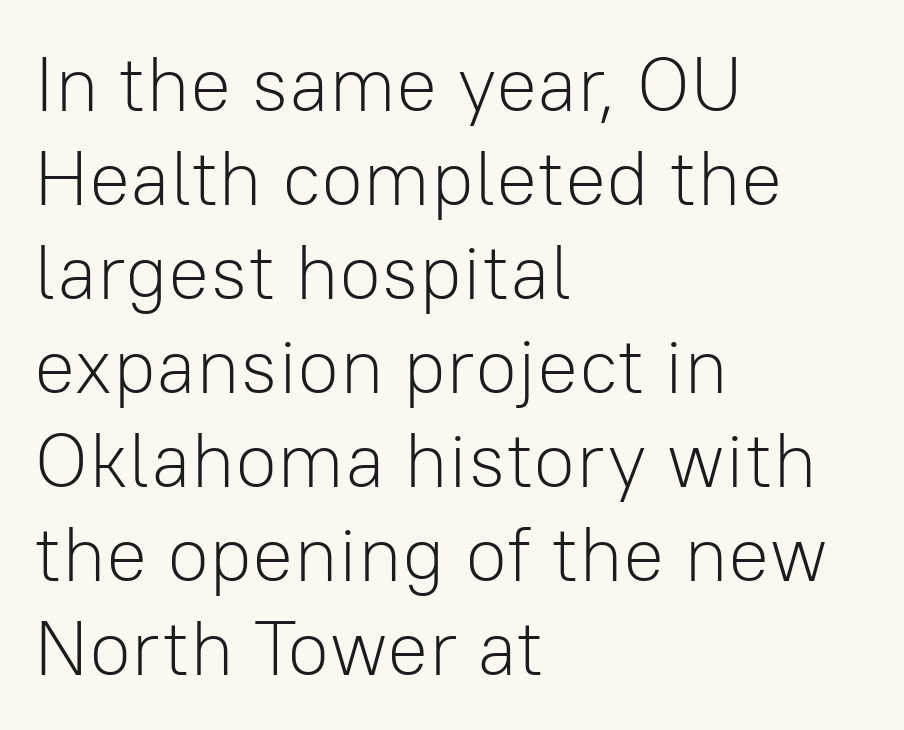
If you drew a ruler down the left edge, every line would touch it. Nope, not italic — everything's standing straight. Looks like regular typesetting: each glyph gets only the width it needs. Plain, unruled lines of type. The characters display no serif detailing; their extremities are plain.
